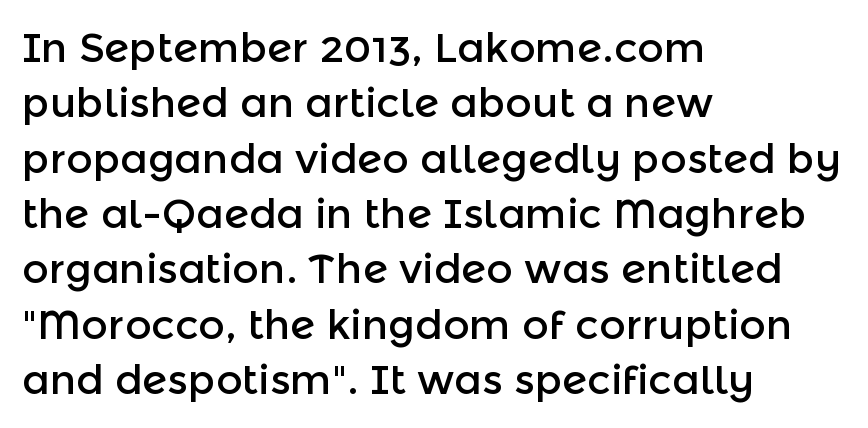
Q: Is the text italic (slanted)? A: No, it is upright.
Q: Is the typeface a serif or a sans-serif typeface? A: Sans-serif.
Q: Is the text underlined? A: No.
Q: How is the paragraph aligned? A: Left-aligned.
Q: Is the spacing between letters normal or unusually wide? A: Normal.
Q: Is the spacing between lines tight, normal or loose? A: Normal.
Q: Width (condensed, normal, or wide)? A: Normal.
Q: x-height? A: Medium.
Q: Monospaced? A: No.
